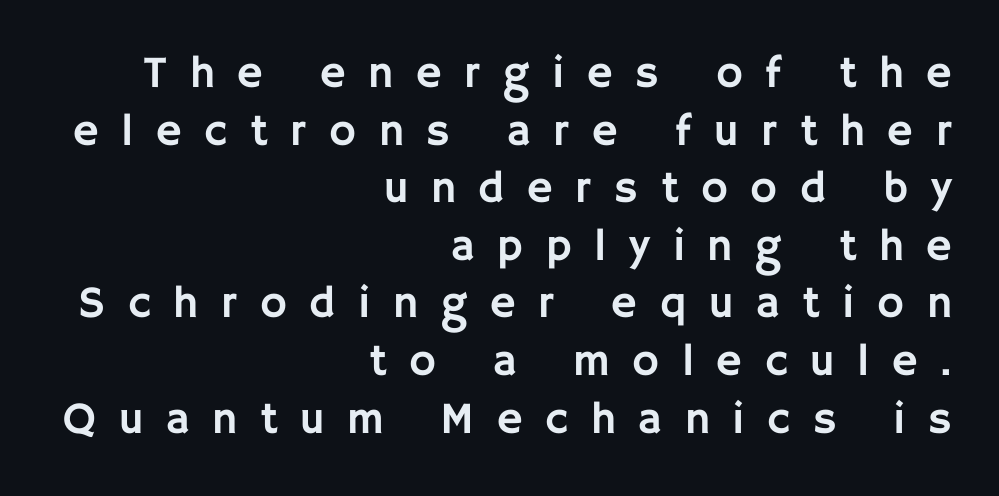
The image shows 45 px sans-serif type, upright; set right-aligned, normal line spacing (1.28x), unusually wide letter spacing (+0.5 em), not underlined; low stroke contrast and a large x-height.
